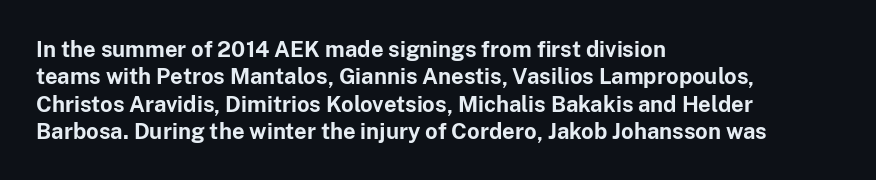
The image shows 22 px bold type, upright; set left-aligned, line spacing 1.24x, normal letter spacing, not underlined.
